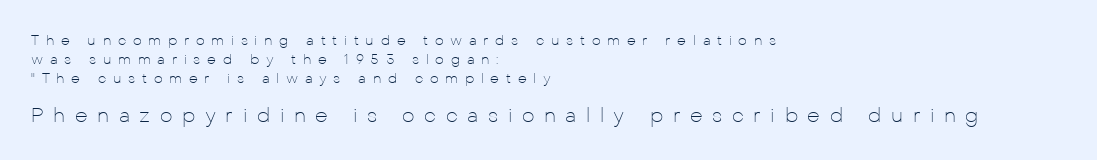
Q: Is the text bold? A: No.
Q: Is the text italic (slanted)? A: No, it is upright.
Q: Is the text underlined? A: No.
Q: How is the paragraph aligned? A: Left-aligned.
Q: Is the spacing between letters normal or unusually wide? A: Unusually wide.
Q: Is the spacing between lines tight, normal or loose? A: Normal.
Q: Which block of text is set in a larger size, the first (top) or the second (bottom)? A: The second (bottom) one.
